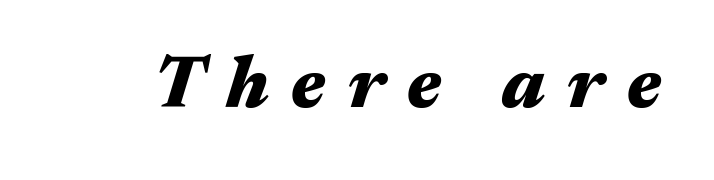
Do the characters align in a grid? No, the font is proportional. Students, this is bold: see how much ink each stroke carries. Anything drawn beneath the words? Only blank space. Tall strokes in this sample are angled rather than plumb. The tracking reads as deliberately expanded to a designer's eye.
